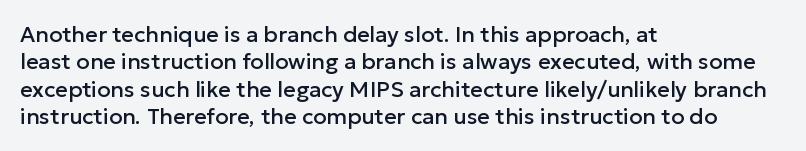
{"italic": "no", "underline": "no", "align": "left", "line_spacing_ratio": 1.24, "letter_spacing": "normal", "letter_spacing_em": 0.0, "glyph_px": 22}
